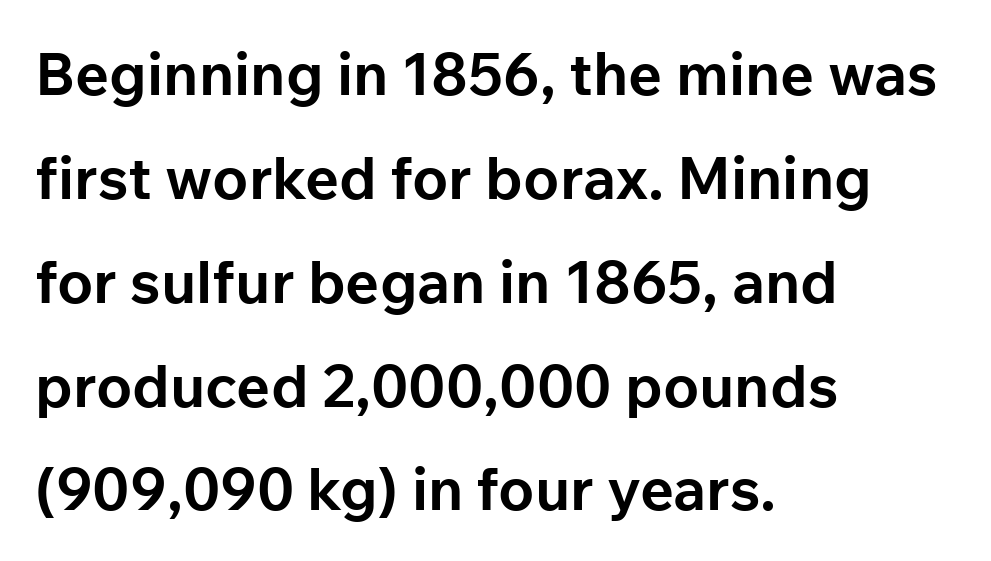
The image shows 59 px bold sans-serif type, upright; set left-aligned, line spacing 1.76x, normal letter spacing, not underlined; low stroke contrast and a medium x-height.
